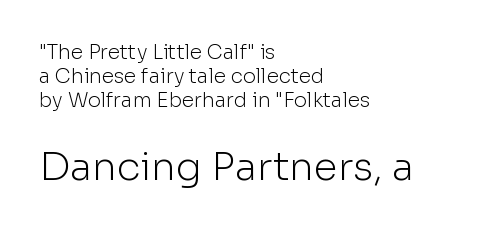
Regarding serifs, this sample does without them. Each letter keeps its own natural width here, so spacing adapts to shape. It's the straight-up-and-down kind of type. Underlining? Definitely not there. Whoever set this made the second block the dominant, larger element.
